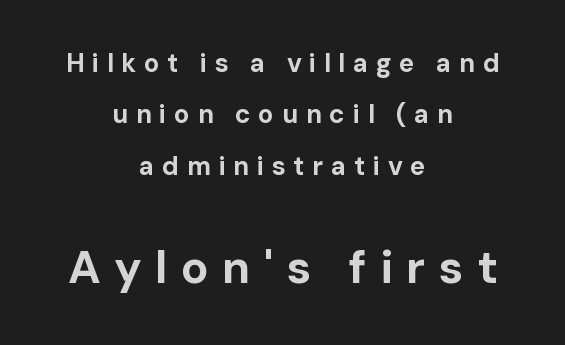
Is the letter spacing exaggerated? Yes — the characters are pushed far apart. Does the bottom block carry the larger type? Yes, it does. Students, this is bold: see how much ink each stroke carries. Underline: absent. Typeset on center — no edge is straight. The typography opts for an upright posture over an oblique one.
